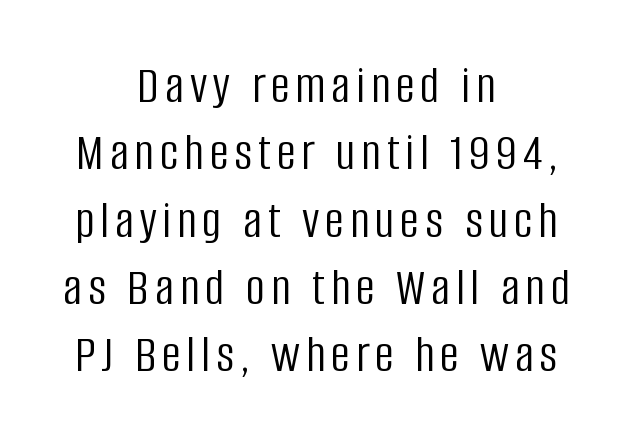
The image shows 53 px light, condensed sans-serif type, upright; set centered, normal line spacing (1.27x), not underlined; low stroke contrast and a large x-height.
